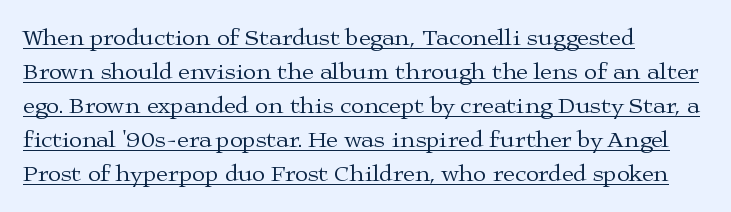
Q: Is the text bold? A: No.
Q: Is the text italic (slanted)? A: No, it is upright.
Q: Is the text underlined? A: Yes.
Q: How is the paragraph aligned? A: Left-aligned.
Q: Is the spacing between letters normal or unusually wide? A: Normal.
Q: Is the spacing between lines tight, normal or loose? A: Normal.
